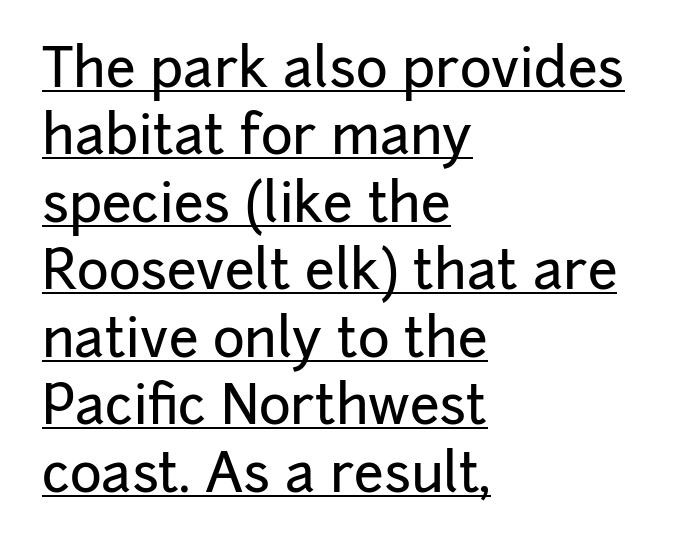
Is this a fixed-width face? No — the glyphs have proportional, varying widths. Each line starts at the same left margin while the right side varies. Quick note: interline space is typical. Nope, no serifs anywhere on these letters. Glyph-to-glyph distance matches everyday printed text.
